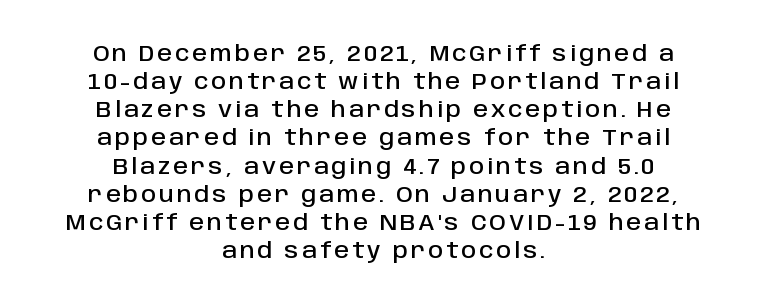
{"italic": "no", "underline": "no", "align": "center", "line_spacing": "normal", "line_spacing_ratio": 1.34, "glyph_px": 21}
